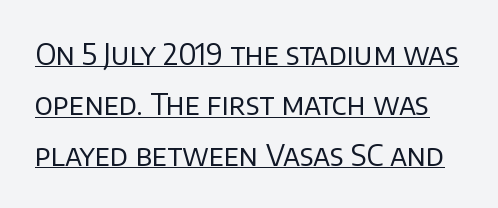
Q: Is the text bold? A: No.
Q: Is the text italic (slanted)? A: No, it is upright.
Q: Is the typeface a serif or a sans-serif typeface? A: Sans-serif.
Q: Is the text underlined? A: Yes.
Q: Is the spacing between letters normal or unusually wide? A: Normal.
Q: Width (condensed, normal, or wide)? A: Normal.
Q: Stroke contrast? A: Low.
Q: x-height? A: Large.
Q: Monospaced? A: No.
